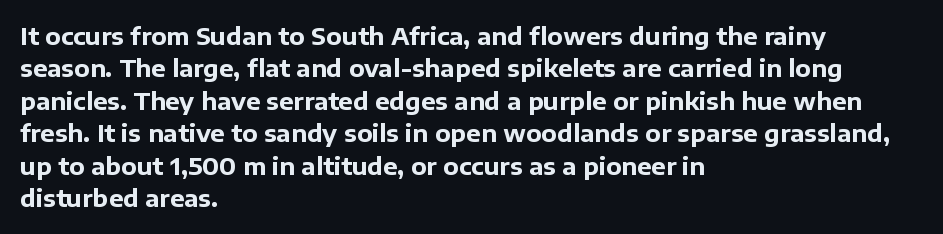
Whoever set this chose a conventional vertical rhythm. Emphasis by weight is at full strength: bold. The setting favours the left margin, as ordinary paragraphs usually do. Glance below the letters and you will spot only blank space. Rendered with straight, roman letterforms.
